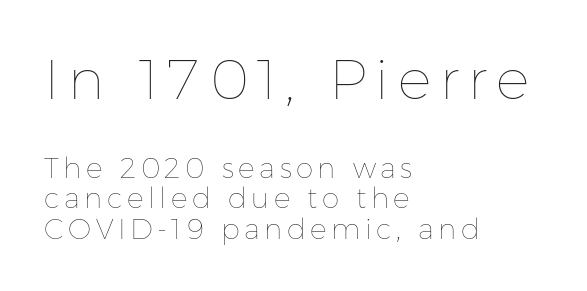
Q: Is the text bold? A: No.
Q: Is the text italic (slanted)? A: No, it is upright.
Q: Is the text underlined? A: No.
Q: How is the paragraph aligned? A: Left-aligned.
Q: Is the spacing between lines tight, normal or loose? A: Tight.
Q: Which block of text is set in a larger size, the first (top) or the second (bottom)? A: The first (top) one.
Q: Width (condensed, normal, or wide)? A: Normal.
Q: Stroke contrast? A: Low.
Q: x-height? A: Medium.
Q: Monospaced? A: No.
